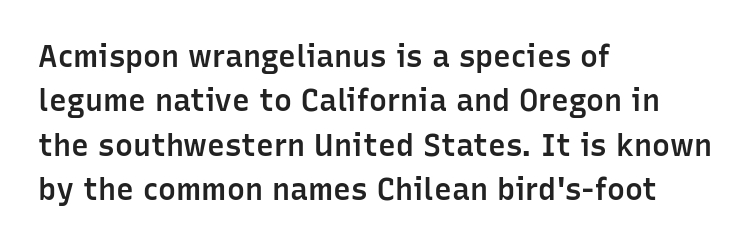
{"serif": "no", "italic": "no", "bold": "semi", "weight": "semibold", "width": "normal", "stroke_contrast": "low", "x_height": "medium", "monospaced": "no", "underline": "no", "align": "left", "line_spacing": "normal", "line_spacing_ratio": 1.48, "letter_spacing": "normal", "letter_spacing_em": 0.0, "glyph_px": 30}
